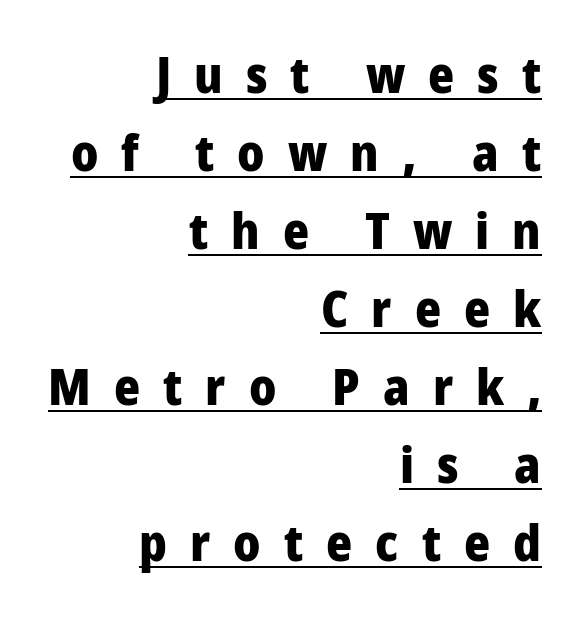
{"serif": "no", "italic": "no", "bold": "yes", "weight": "heavy", "width": "normal", "stroke_contrast": "low", "x_height": "medium", "monospaced": "no", "underline": "yes", "align": "right", "line_spacing": "normal", "line_spacing_ratio": 1.56, "letter_spacing": "wide", "letter_spacing_em": 0.46, "glyph_px": 50}
